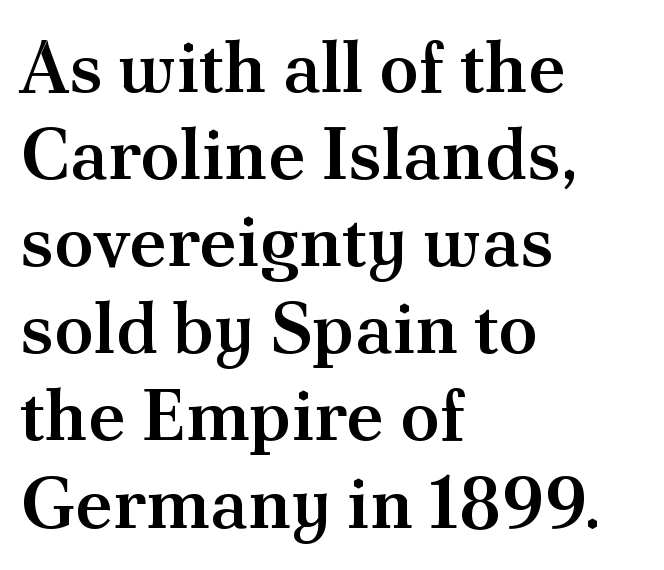
Q: Is the text bold? A: Semi-bold.
Q: Is the text italic (slanted)? A: No, it is upright.
Q: Is the typeface a serif or a sans-serif typeface? A: Serif.
Q: Is the text underlined? A: No.
Q: How is the paragraph aligned? A: Left-aligned.
Q: Is the spacing between letters normal or unusually wide? A: Normal.
Q: Width (condensed, normal, or wide)? A: Normal.
Q: Stroke contrast? A: Medium.
Q: x-height? A: Small.
Q: Monospaced? A: No.
